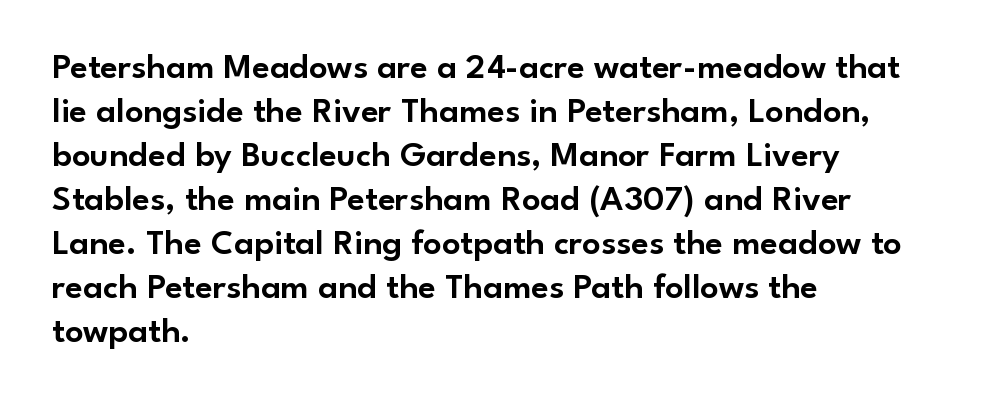
The image shows 36 px sans-serif type, upright; set left-aligned, line spacing 1.22x, normal letter spacing, not underlined; low stroke contrast and a small x-height.
